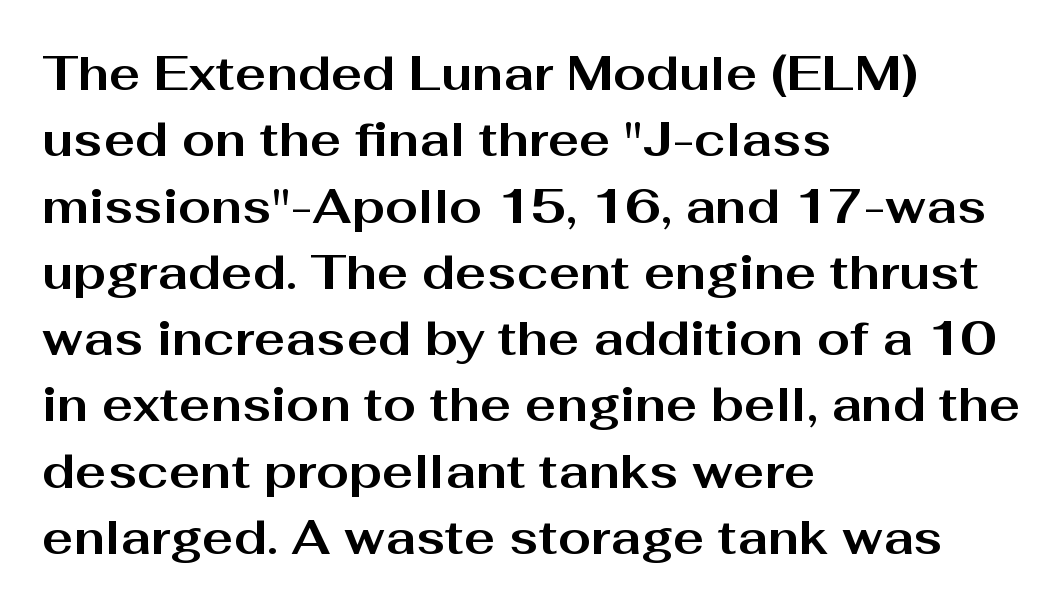
The image shows 47 px bold, wide sans-serif type, upright; set left-aligned, normal line spacing (1.41x), normal letter spacing, not underlined; medium stroke contrast and a medium x-height.
